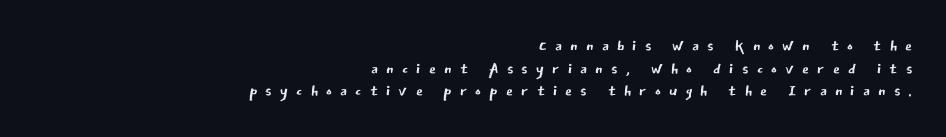
Q: Is the text bold? A: No.
Q: Is the text italic (slanted)? A: No, it is upright.
Q: Is the text underlined? A: No.
Q: How is the paragraph aligned? A: Right-aligned.
Q: Is the spacing between letters normal or unusually wide? A: Unusually wide.
Q: Is the spacing between lines tight, normal or loose? A: Tight.
